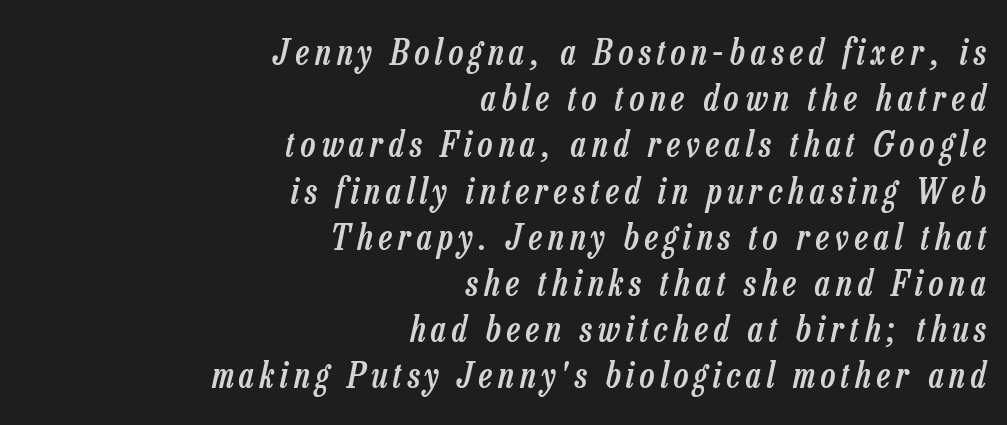
These lines were composed using italics. Bold? Not quite — semibold, heavier than regular but stopping short. A bare baseline throughout the passage. Do the characters align in a grid? No, the font is proportional.
